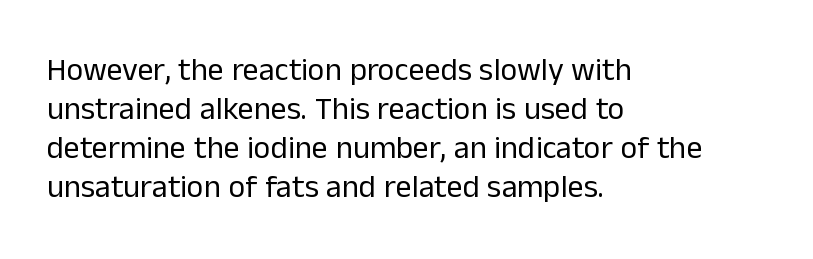
{"serif": "no", "italic": "no", "bold": "no", "weight": "regular", "width": "normal", "stroke_contrast": "low", "x_height": "medium", "monospaced": "no", "underline": "no", "align": "left", "line_spacing_ratio": 1.22, "letter_spacing": "normal", "letter_spacing_em": 0.0, "glyph_px": 32}
